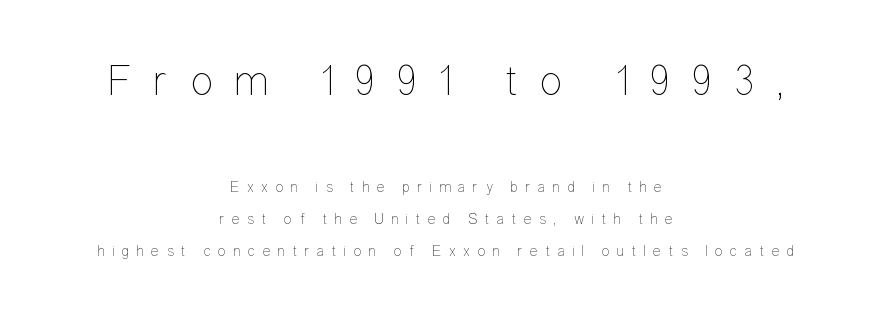
{"italic": "no", "bold": "no", "weight": "thin", "width": "condensed", "stroke_contrast": "low", "x_height": "medium", "monospaced": "no", "underline": "no", "align": "center", "line_spacing": "loose", "line_spacing_ratio": 2.13, "letter_spacing": "wide", "letter_spacing_em": 0.48, "larger_block": "first", "size_ratio": 2.93, "glyph_px": 44}
